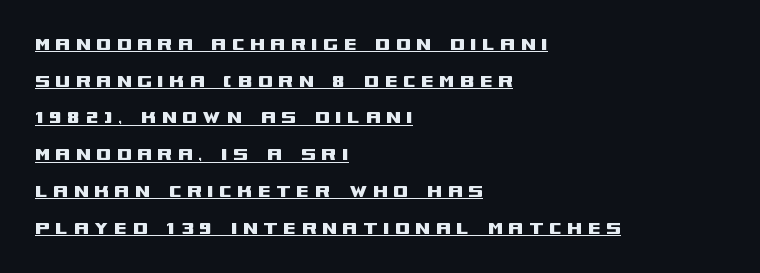
Look at the tracking — it's clearly loosened, letters drifting apart. The words here are underlined. These lines are set flush left with a ragged right edge. These lines were composed using upright roman letters.
